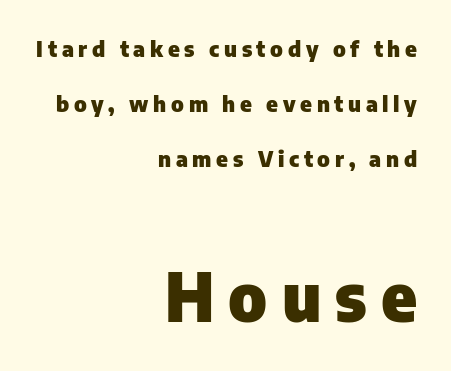
Q: Is the text bold? A: Yes.
Q: Is the text italic (slanted)? A: No, it is upright.
Q: Is the typeface a serif or a sans-serif typeface? A: Sans-serif.
Q: Is the text underlined? A: No.
Q: How is the paragraph aligned? A: Right-aligned.
Q: Is the spacing between letters normal or unusually wide? A: Unusually wide.
Q: Is the spacing between lines tight, normal or loose? A: Loose.
Q: Which block of text is set in a larger size, the first (top) or the second (bottom)? A: The second (bottom) one.
Q: Width (condensed, normal, or wide)? A: Normal.
Q: Stroke contrast? A: Low.
Q: x-height? A: Medium.
Q: Monospaced? A: No.
